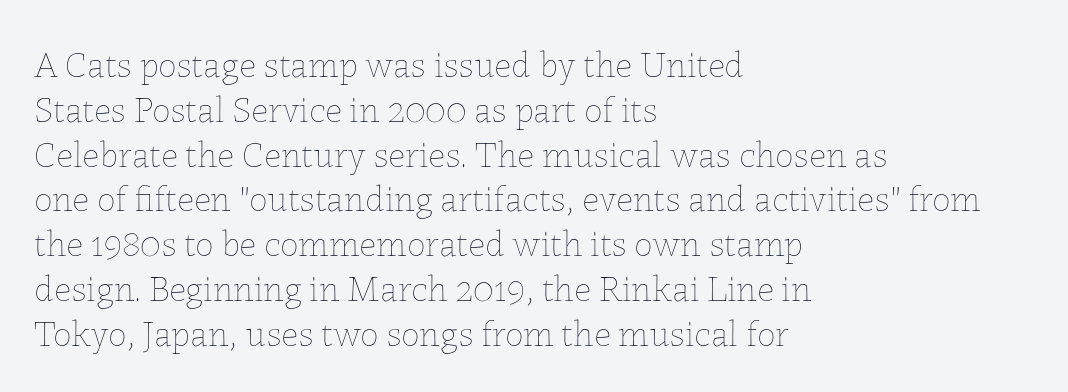
Q: Is the text bold? A: No.
Q: Is the text italic (slanted)? A: No, it is upright.
Q: Is the text underlined? A: No.
Q: How is the paragraph aligned? A: Left-aligned.
Q: Is the spacing between letters normal or unusually wide? A: Normal.
Q: Width (condensed, normal, or wide)? A: Normal.
Q: Stroke contrast? A: Low.
Q: x-height? A: Medium.
Q: Monospaced? A: No.
